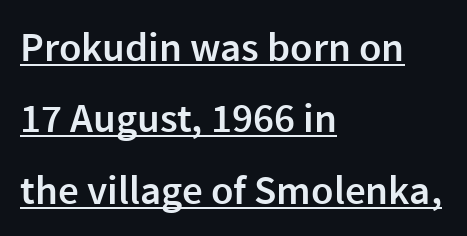
Q: Is the text bold? A: Semi-bold.
Q: Is the text italic (slanted)? A: No, it is upright.
Q: Is the typeface a serif or a sans-serif typeface? A: Sans-serif.
Q: Is the text underlined? A: Yes.
Q: How is the paragraph aligned? A: Left-aligned.
Q: Is the spacing between letters normal or unusually wide? A: Normal.
Q: Width (condensed, normal, or wide)? A: Normal.
Q: x-height? A: Medium.
Q: Monospaced? A: No.
